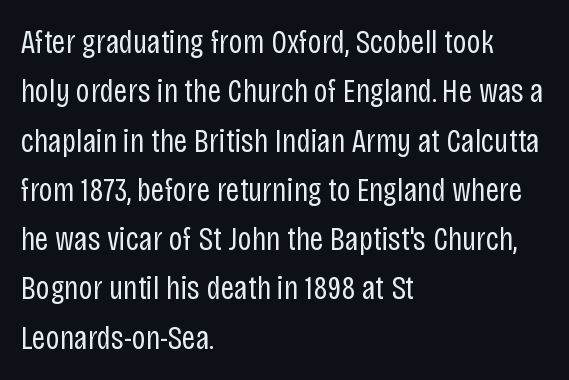
The image shows 34 px regular-weight, condensed sans-serif type, upright; set left-aligned, normal line spacing (1.45x), normal letter spacing, not underlined; low stroke contrast and a large x-height.
